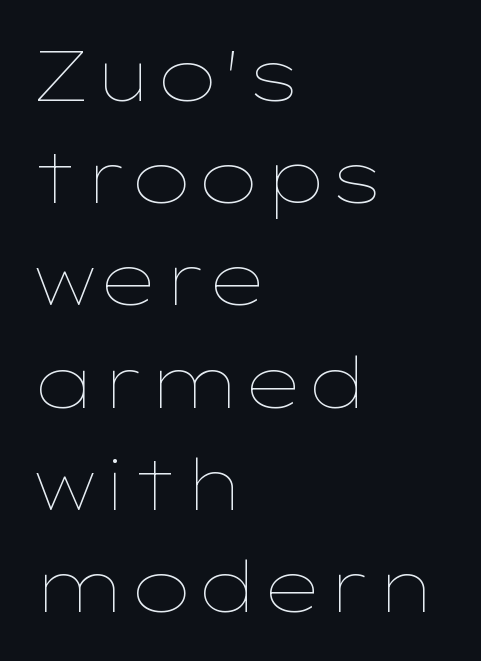
The image shows 70 px thin, wide type, upright; set left-aligned, normal line spacing (1.46x), normal letter spacing, not underlined; low stroke contrast and a medium x-height.
